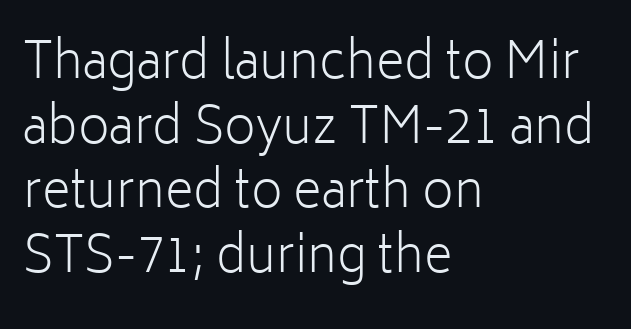
Alignment: flush left. Weight: in the light-to-regular range. Each letter's strokes conclude bluntly, with no projecting serifs. The baseline area is clear.
